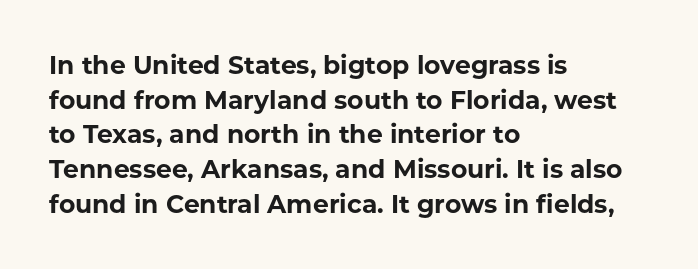
The image shows 25 px bold type, upright; set left-aligned, normal line spacing (1.39x), normal letter spacing, not underlined.
